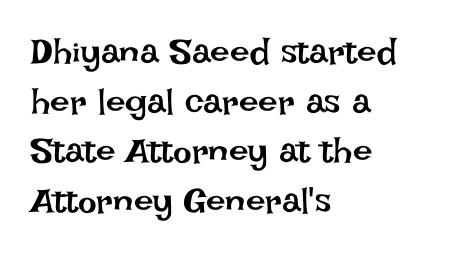
The image shows 35 px regular-weight type, upright; set left-aligned, normal line spacing (1.42x), normal letter spacing, not underlined; low stroke contrast and a large x-height.
